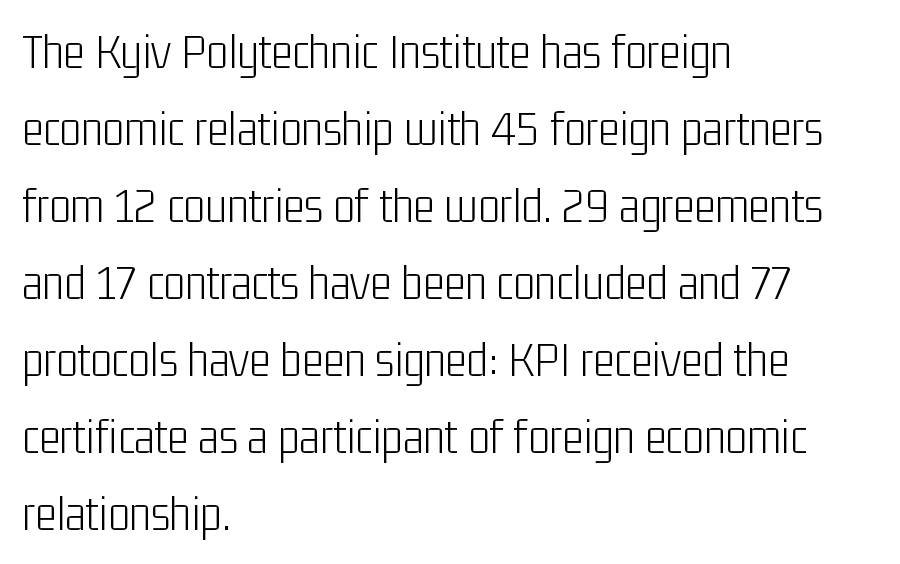
{"serif": "no", "italic": "no", "bold": "no", "weight": "light", "width": "condensed", "stroke_contrast": "low", "x_height": "medium", "monospaced": "no", "underline": "no", "align": "left", "line_spacing": "normal", "line_spacing_ratio": 1.51, "letter_spacing": "normal", "letter_spacing_em": 0.0, "glyph_px": 51}
